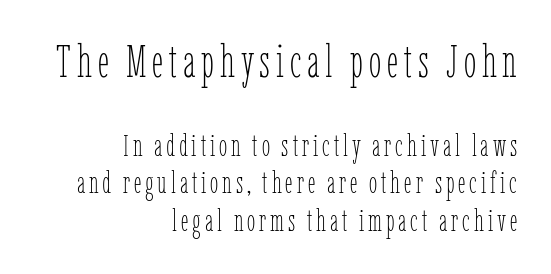
The image shows 45 px thin, condensed type, upright; set right-aligned, normal line spacing (1.26x), not underlined; the first (top) block is 1.5x larger; low stroke contrast and a medium x-height.
